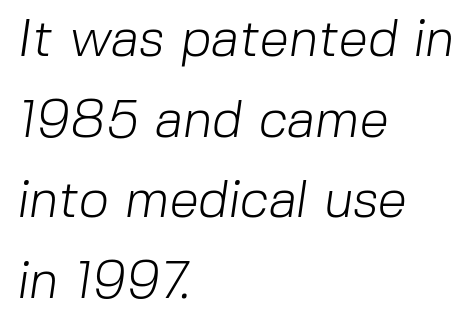
Q: Is the text bold? A: No.
Q: Is the typeface a serif or a sans-serif typeface? A: Sans-serif.
Q: Is the text underlined? A: No.
Q: How is the paragraph aligned? A: Left-aligned.
Q: Is the spacing between letters normal or unusually wide? A: Normal.
Q: Is the spacing between lines tight, normal or loose? A: Normal.
Q: Width (condensed, normal, or wide)? A: Normal.
Q: Stroke contrast? A: Low.
Q: x-height? A: Medium.
Q: Monospaced? A: No.
